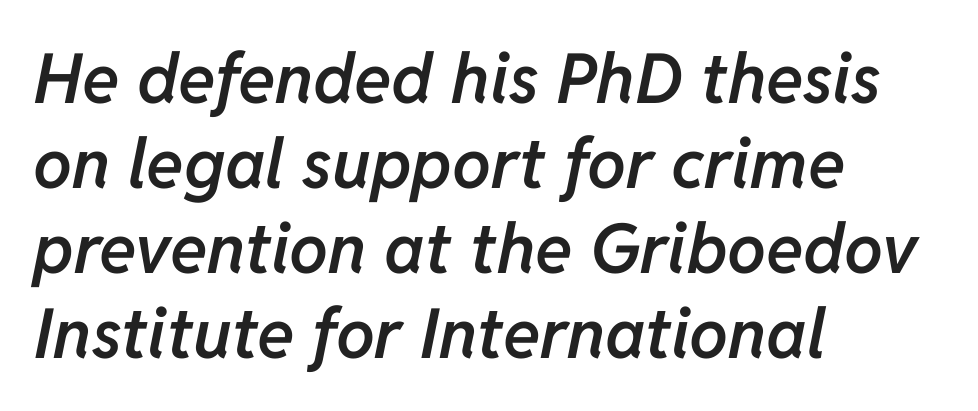
The image shows 69 px semibold type, italic (leaning right); set left-aligned, line spacing 1.23x, normal letter spacing, not underlined; low stroke contrast and a medium x-height.
